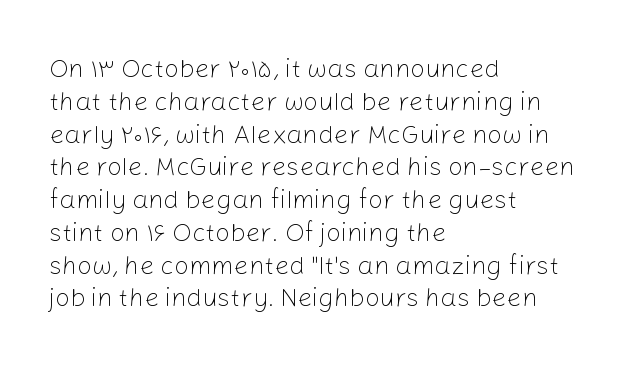
Q: Is the text bold? A: No.
Q: Is the text italic (slanted)? A: No, it is upright.
Q: Is the text underlined? A: No.
Q: How is the paragraph aligned? A: Left-aligned.
Q: Is the spacing between letters normal or unusually wide? A: Normal.
Q: Is the spacing between lines tight, normal or loose? A: Normal.
